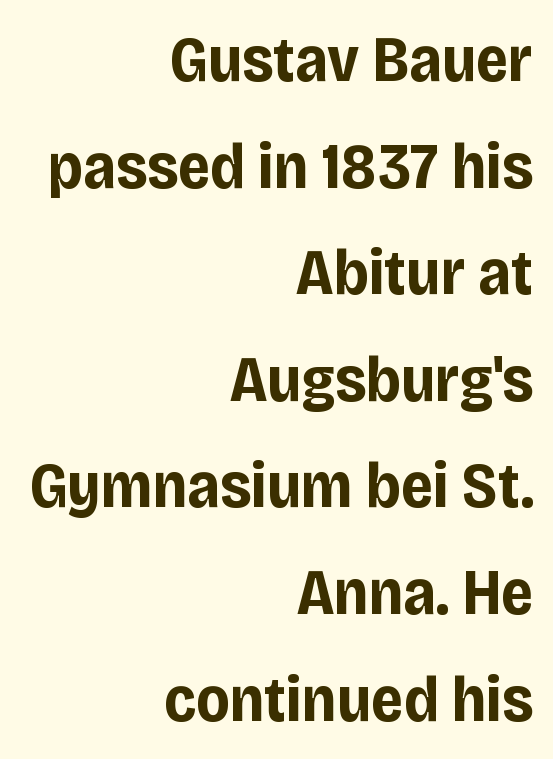
This rendering leaves character spacing at its baseline value. The gap between lines stays unmarked. Classification — sans serif. A flush-right, rag-left setting is used for this passage. Leading: standard. Here the designer chose a conventional face with non-uniform glyph widths.
